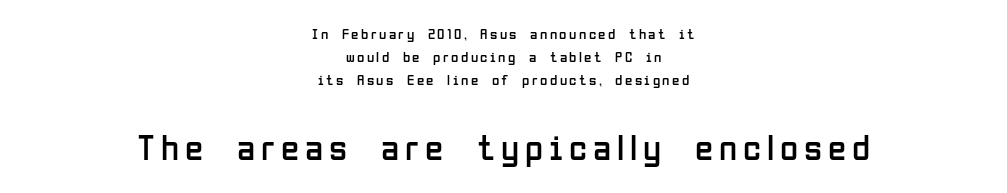
Q: Is the text bold? A: No.
Q: Is the text italic (slanted)? A: No, it is upright.
Q: Is the typeface a serif or a sans-serif typeface? A: Sans-serif.
Q: Is the text underlined? A: No.
Q: How is the paragraph aligned? A: Centered.
Q: Is the spacing between lines tight, normal or loose? A: Normal.
Q: Which block of text is set in a larger size, the first (top) or the second (bottom)? A: The second (bottom) one.
Q: Width (condensed, normal, or wide)? A: Condensed.
Q: Stroke contrast? A: Low.
Q: x-height? A: Medium.
Q: Monospaced? A: No.
